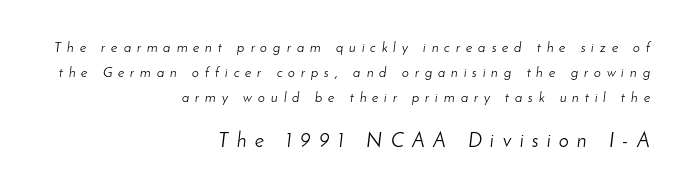
Descenders hang freely into open space. Words appear elongated and porous because spacing is wide. It's the slanting kind of type. Bold? No — there's no thickening of the strokes. Every row of glyphs terminates at an identical x-position on the right.
